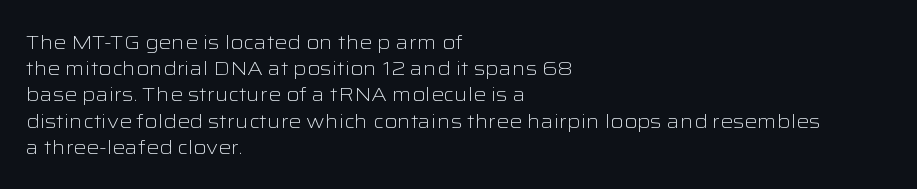
{"italic": "no", "bold": "no", "underline": "no", "align": "left", "line_spacing": "normal", "line_spacing_ratio": 1.31, "letter_spacing": "normal", "letter_spacing_em": 0.0, "glyph_px": 20}
